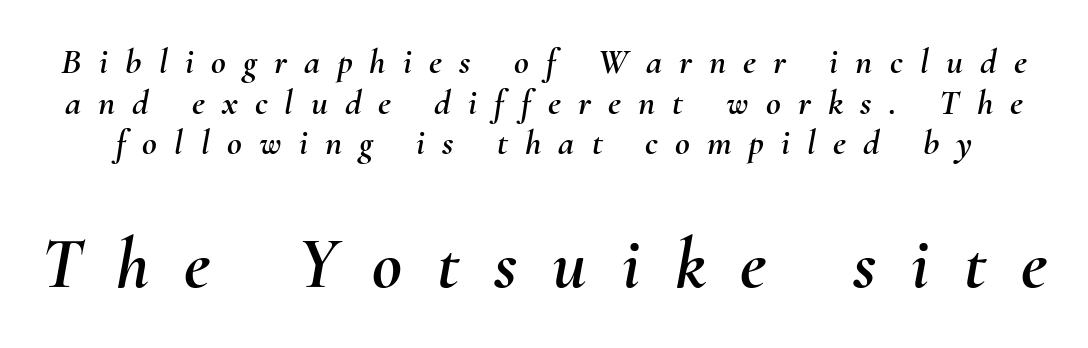
{"italic": "yes", "lean": "right", "slant_degrees": 10, "width": "normal", "stroke_contrast": "medium", "x_height": "small", "monospaced": "no", "underline": "no", "line_spacing": "tight", "line_spacing_ratio": 1.13, "letter_spacing": "wide", "letter_spacing_em": 0.48, "larger_block": "second", "size_ratio": 2.03, "glyph_px": 73}
